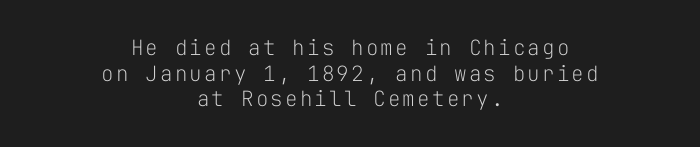
Ink coverage per letter is moderate at most. The strip under each line holds only bare page. You can tell it's not italic because the verticals are truly vertical. Horizontal alignment here is central, giving a formal, balanced look.
